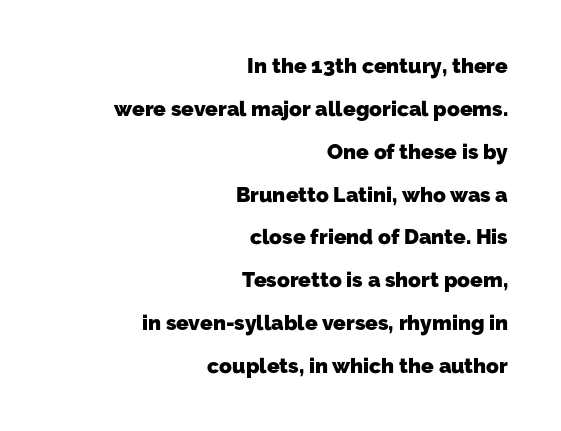
Heavy, bold letterforms. Bare-footed words on every line. Is the letter spacing exaggerated? No — it looks like the ordinary default. In terms of leading, this rendering errs on the spacious side. The paragraph has a hard right edge and a soft left edge.
